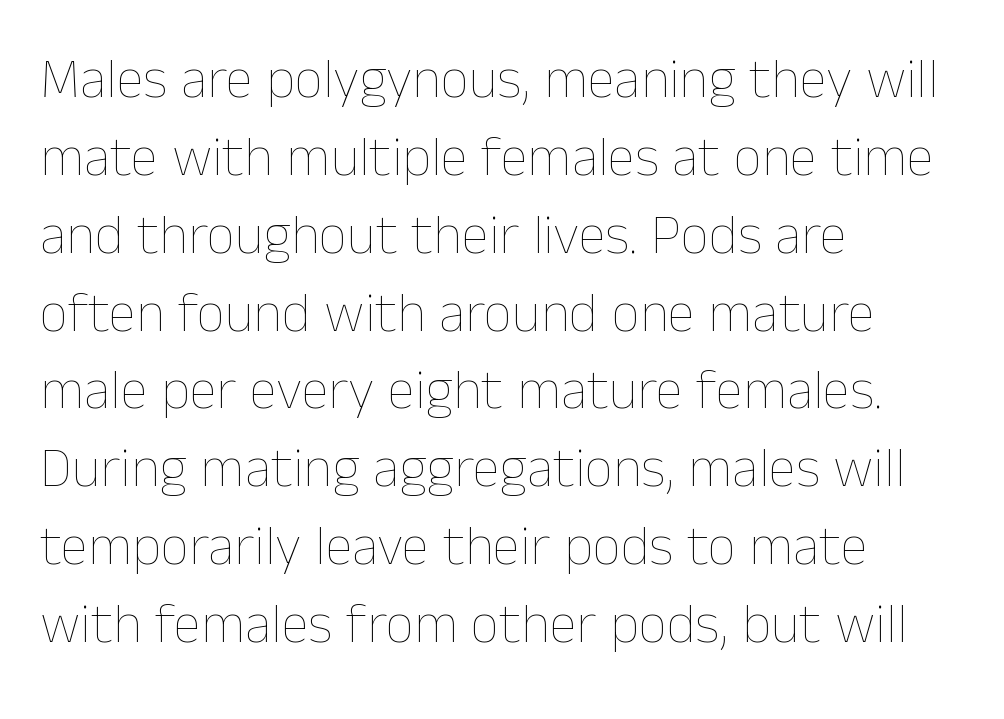
{"italic": "no", "bold": "no", "weight": "thin", "width": "normal", "stroke_contrast": "low", "x_height": "medium", "monospaced": "no", "underline": "no", "align": "left", "line_spacing": "normal", "line_spacing_ratio": 1.39, "letter_spacing": "normal", "letter_spacing_em": 0.0, "glyph_px": 56}
